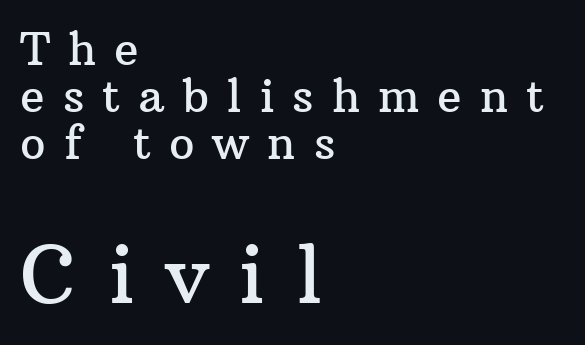
The image shows 79 px serif type, upright; set left-aligned, tight line spacing (1.05x), unusually wide letter spacing (+0.4 em), not underlined; the second (bottom) block is 1.76x larger; medium stroke contrast and a medium x-height.
